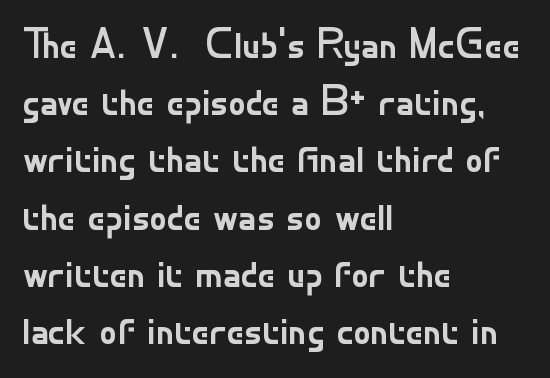
Q: Is the text bold? A: No.
Q: Is the text italic (slanted)? A: No, it is upright.
Q: Is the typeface a serif or a sans-serif typeface? A: Sans-serif.
Q: Is the text underlined? A: No.
Q: How is the paragraph aligned? A: Left-aligned.
Q: Is the spacing between letters normal or unusually wide? A: Normal.
Q: Is the spacing between lines tight, normal or loose? A: Normal.
Q: Width (condensed, normal, or wide)? A: Normal.
Q: Stroke contrast? A: Low.
Q: x-height? A: Small.
Q: Monospaced? A: No.
